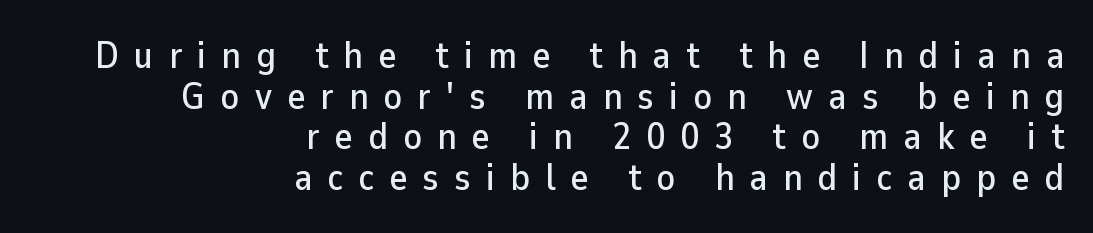
The line-height multiplier appears low, near solid setting. Grotesque or geometric, the face here clearly has no serifs. The gaps between neighbouring characters are conspicuously large. A flush-right, rag-left setting is used for this passage. The baseline area is clear.
